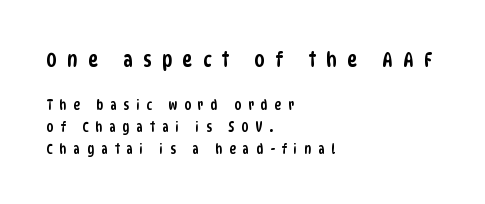
The image shows 21 px text type; set left-aligned, normal line spacing (1.57x), unusually wide letter spacing (+0.49 em), not underlined; the first (top) block is 1.5x larger.
